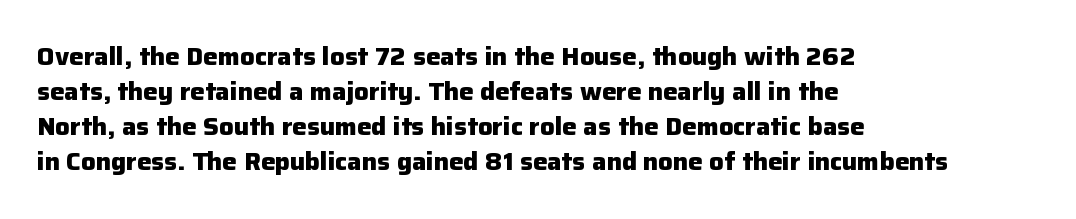
A classic flush-left, rag-right setting is used for this passage. The strokes are fattened all the way to bold. Plain, unruled lines of type. Tracking value appears to be zero — textbook default spacing.
